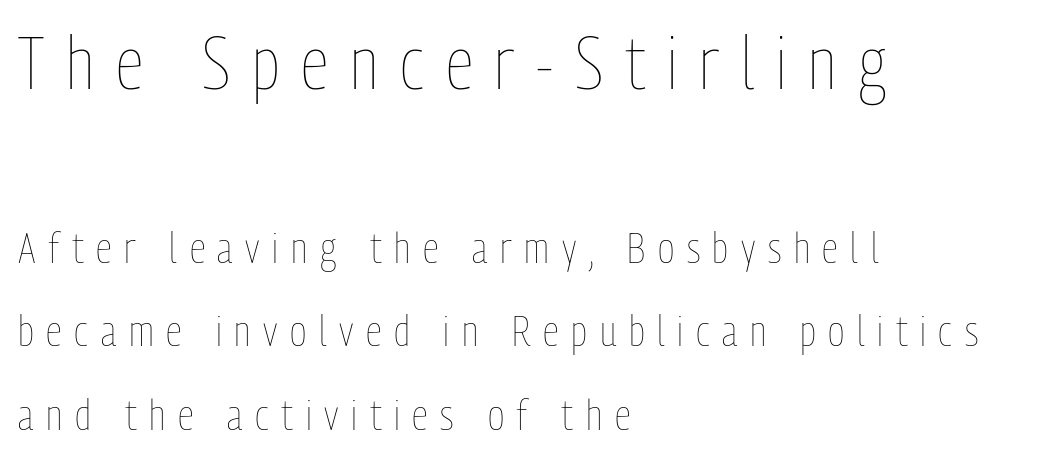
Italic: no, the glyphs are upright roman. Teacher's note: observe the even left margin — that is flush-left alignment. Is the letter spacing exaggerated? Yes — the characters are pushed far apart. This sample has the flowing, uneven cadence of proportional lettering. Weight class: somewhere from thin through regular.
